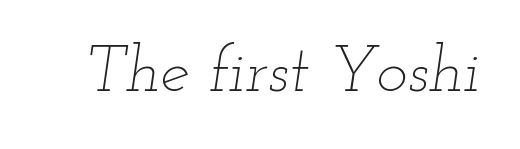
A typesetter would call this proportional, since set widths differ per character. Underlining? Definitely not there. This sample uses an oblique cut, with every glyph tilted off the vertical. Compared with typical body copy, the letter spacing here is the same.
